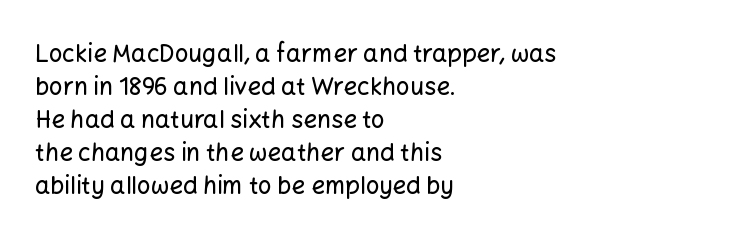
{"italic": "no", "underline": "no", "align": "left", "line_spacing": "normal", "line_spacing_ratio": 1.37, "letter_spacing": "normal", "letter_spacing_em": 0.0, "glyph_px": 24}
